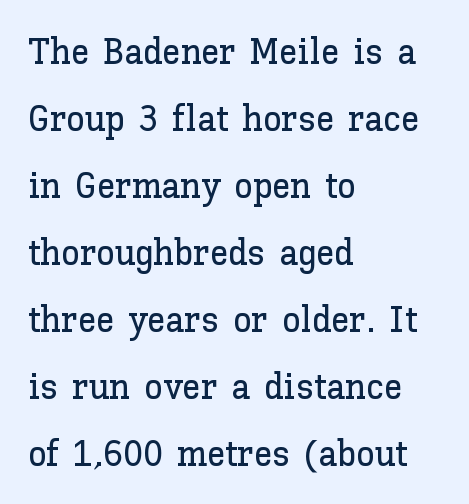
Q: Is the text italic (slanted)? A: No, it is upright.
Q: Is the text underlined? A: No.
Q: How is the paragraph aligned? A: Left-aligned.
Q: Is the spacing between letters normal or unusually wide? A: Normal.
Q: Width (condensed, normal, or wide)? A: Normal.
Q: Stroke contrast? A: Low.
Q: x-height? A: Medium.
Q: Monospaced? A: No.
